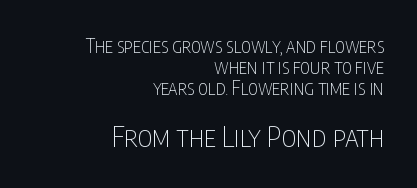
Q: Is the text bold? A: No.
Q: Is the text italic (slanted)? A: No, it is upright.
Q: Is the typeface a serif or a sans-serif typeface? A: Sans-serif.
Q: Is the text underlined? A: No.
Q: How is the paragraph aligned? A: Right-aligned.
Q: Is the spacing between letters normal or unusually wide? A: Normal.
Q: Is the spacing between lines tight, normal or loose? A: Tight.
Q: Which block of text is set in a larger size, the first (top) or the second (bottom)? A: The second (bottom) one.
Q: Width (condensed, normal, or wide)? A: Condensed.
Q: Stroke contrast? A: Low.
Q: x-height? A: Large.
Q: Monospaced? A: No.
